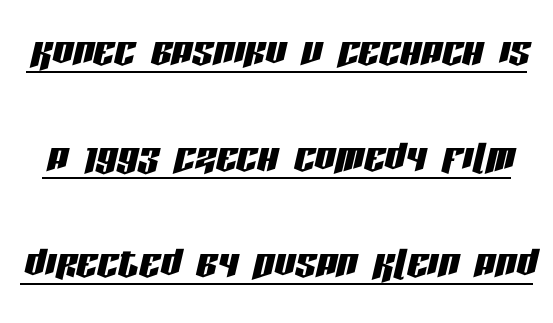
{"italic": "yes", "lean": "right", "slant_degrees": 13, "width": "condensed", "stroke_contrast": "low", "x_height": "large", "monospaced": "no", "underline": "yes", "line_spacing": "loose", "line_spacing_ratio": 2.04, "letter_spacing": "normal", "letter_spacing_em": 0.0, "glyph_px": 52}
